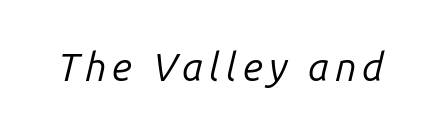
Q: Is the text bold? A: No.
Q: Is the text italic (slanted)? A: Yes, it leans right by about 14 degrees.
Q: Is the text underlined? A: No.
Q: Width (condensed, normal, or wide)? A: Normal.
Q: Stroke contrast? A: Low.
Q: x-height? A: Medium.
Q: Monospaced? A: No.
